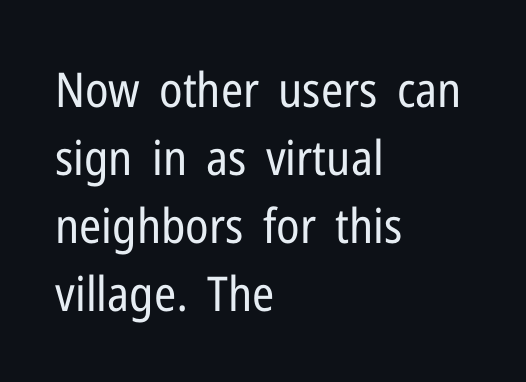
The image shows 48 px regular-weight, condensed sans-serif type, upright; set left-aligned, normal line spacing (1.42x), normal letter spacing, not underlined; low stroke contrast and a medium x-height.
